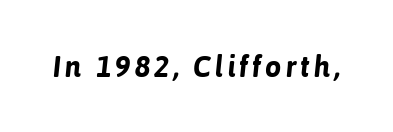
Q: Is the text bold? A: Yes.
Q: Is the text italic (slanted)? A: Yes, it leans right by about 6 degrees.
Q: Is the text underlined? A: No.
Q: Width (condensed, normal, or wide)? A: Normal.
Q: Stroke contrast? A: Low.
Q: x-height? A: Medium.
Q: Monospaced? A: No.
